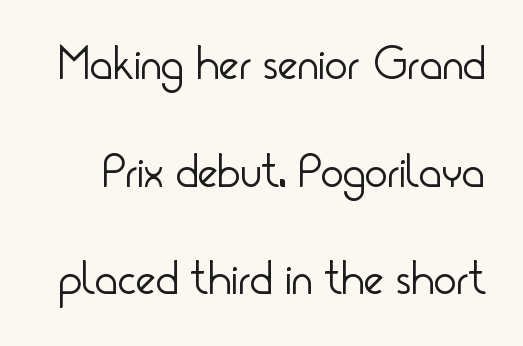
{"serif": "no", "italic": "no", "bold": "no", "weight": "light", "width": "condensed", "stroke_contrast": "low", "x_height": "small", "monospaced": "no", "underline": "no", "line_spacing": "loose", "line_spacing_ratio": 2.24, "letter_spacing": "normal", "letter_spacing_em": 0.0, "glyph_px": 48}
